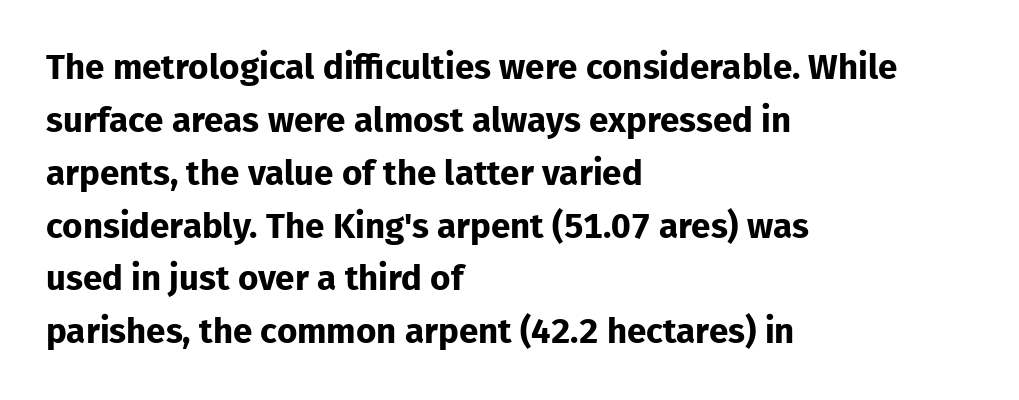
{"serif": "no", "italic": "no", "bold": "yes", "weight": "bold", "width": "normal", "stroke_contrast": "low", "x_height": "medium", "monospaced": "no", "underline": "no", "align": "left", "line_spacing": "normal", "line_spacing_ratio": 1.51, "letter_spacing": "normal", "letter_spacing_em": 0.0, "glyph_px": 35}
